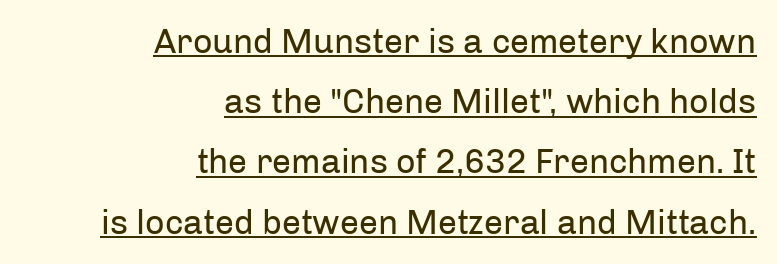
Q: Is the text bold? A: No.
Q: Is the text italic (slanted)? A: No, it is upright.
Q: Is the typeface a serif or a sans-serif typeface? A: Sans-serif.
Q: Is the text underlined? A: Yes.
Q: How is the paragraph aligned? A: Right-aligned.
Q: Is the spacing between letters normal or unusually wide? A: Normal.
Q: Width (condensed, normal, or wide)? A: Normal.
Q: Stroke contrast? A: Low.
Q: x-height? A: Medium.
Q: Monospaced? A: No.
